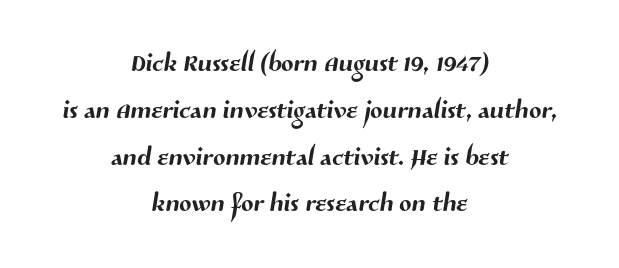
{"serif": "no", "width": "normal", "stroke_contrast": "medium", "x_height": "medium", "monospaced": "no", "underline": "no", "align": "center", "line_spacing": "normal", "line_spacing_ratio": 1.3, "letter_spacing": "normal", "letter_spacing_em": 0.0, "glyph_px": 36}
